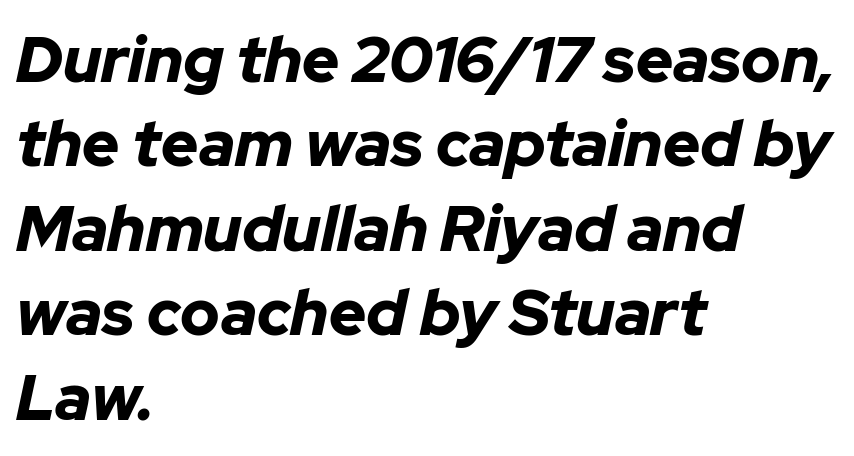
The image shows 64 px bold type, italic (leaning right); set left-aligned, normal line spacing (1.32x), normal letter spacing, not underlined; low stroke contrast and a medium x-height.
